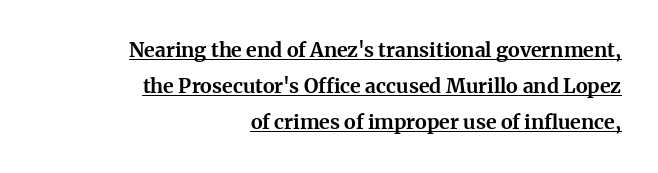
Q: Is the text bold? A: Yes.
Q: Is the text italic (slanted)? A: No, it is upright.
Q: Is the text underlined? A: Yes.
Q: How is the paragraph aligned? A: Right-aligned.
Q: Is the spacing between letters normal or unusually wide? A: Normal.
